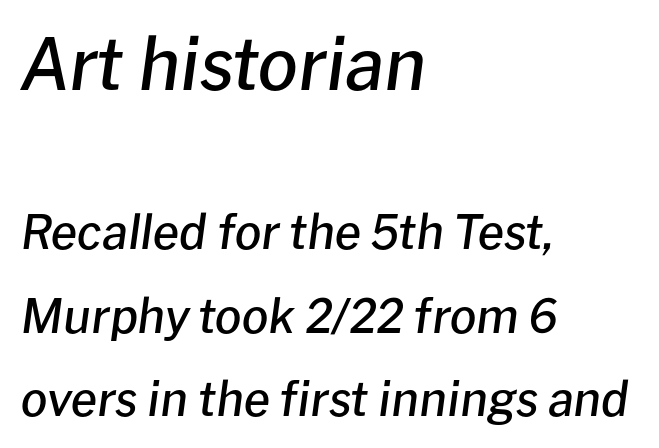
Q: Is the text bold? A: Semi-bold.
Q: Is the text italic (slanted)? A: Yes, it leans right by about 8 degrees.
Q: Is the text underlined? A: No.
Q: How is the paragraph aligned? A: Left-aligned.
Q: Is the spacing between letters normal or unusually wide? A: Normal.
Q: Which block of text is set in a larger size, the first (top) or the second (bottom)? A: The first (top) one.
Q: Width (condensed, normal, or wide)? A: Normal.
Q: Stroke contrast? A: Low.
Q: x-height? A: Medium.
Q: Monospaced? A: No.
